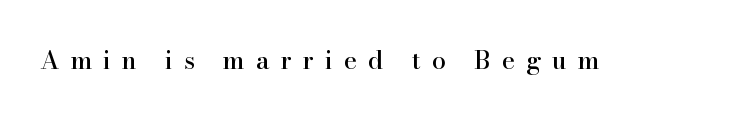
The image shows 25 px text type, upright; set unusually wide letter spacing (+0.44 em), not underlined.
